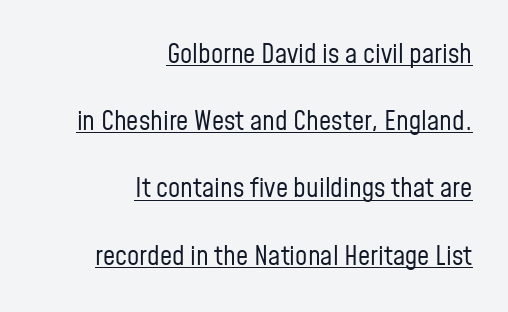
The image shows 27 px text type, upright; set right-aligned, loose line spacing (2.49x), normal letter spacing, underlined.
